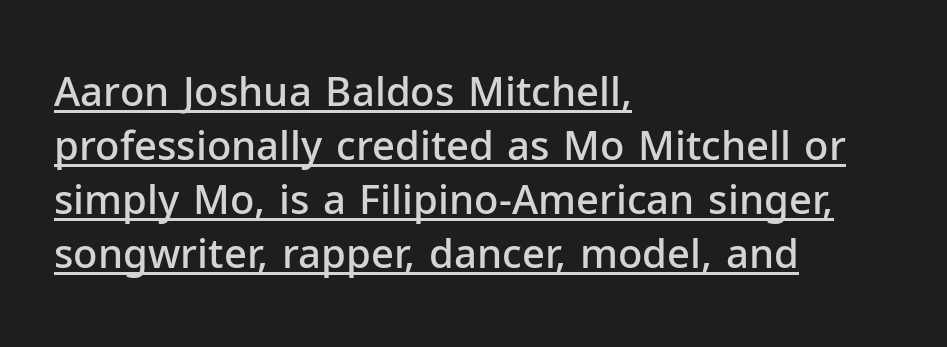
Q: Is the text bold? A: Semi-bold.
Q: Is the text italic (slanted)? A: No, it is upright.
Q: Is the typeface a serif or a sans-serif typeface? A: Sans-serif.
Q: Is the text underlined? A: Yes.
Q: How is the paragraph aligned? A: Left-aligned.
Q: Is the spacing between letters normal or unusually wide? A: Normal.
Q: Is the spacing between lines tight, normal or loose? A: Normal.
Q: Width (condensed, normal, or wide)? A: Normal.
Q: Stroke contrast? A: Low.
Q: x-height? A: Medium.
Q: Monospaced? A: No.
